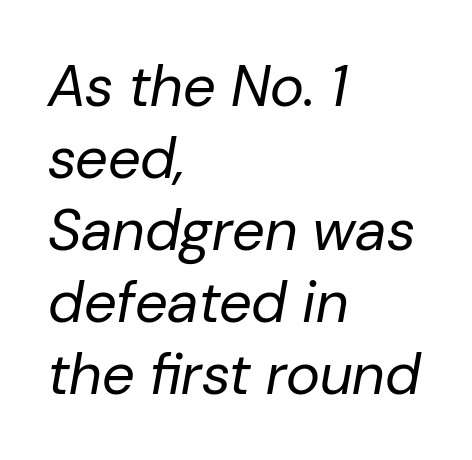
Q: Is the text bold? A: No.
Q: Is the text italic (slanted)? A: Yes, it leans right by about 10 degrees.
Q: Is the text underlined? A: No.
Q: How is the paragraph aligned? A: Left-aligned.
Q: Is the spacing between letters normal or unusually wide? A: Normal.
Q: Width (condensed, normal, or wide)? A: Normal.
Q: Stroke contrast? A: Low.
Q: x-height? A: Medium.
Q: Monospaced? A: No.
